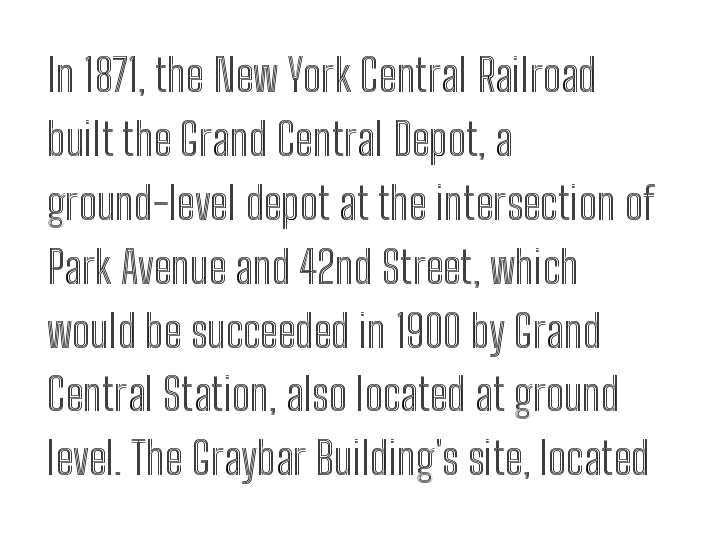
The setting favours the left margin, as ordinary paragraphs usually do. Successive baselines arrive at the customary interval. These lines are rendered in a variable-pitch font. Does extra space separate the letters? No, they use regular spacing. The letters stand upright; this is a roman face.
